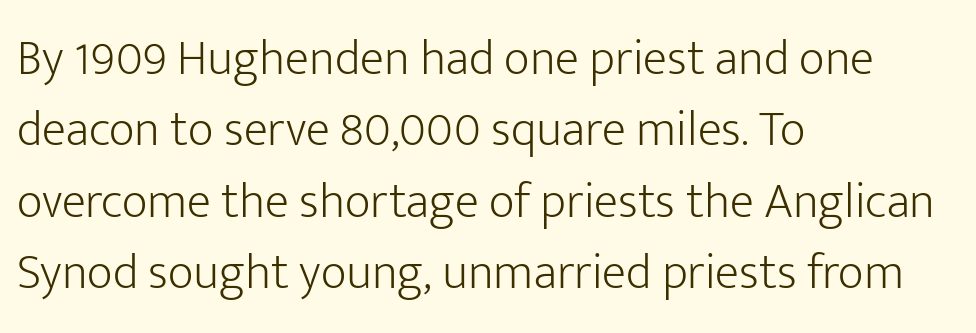
Q: Is the text bold? A: No.
Q: Is the text italic (slanted)? A: No, it is upright.
Q: Is the typeface a serif or a sans-serif typeface? A: Sans-serif.
Q: Is the text underlined? A: No.
Q: How is the paragraph aligned? A: Left-aligned.
Q: Is the spacing between letters normal or unusually wide? A: Normal.
Q: Is the spacing between lines tight, normal or loose? A: Normal.
Q: Width (condensed, normal, or wide)? A: Normal.
Q: Stroke contrast? A: Low.
Q: x-height? A: Medium.
Q: Monospaced? A: No.
